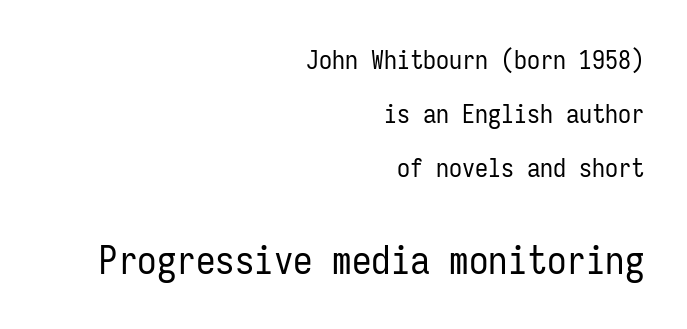
Q: Is the text bold? A: No.
Q: Is the text italic (slanted)? A: No, it is upright.
Q: Is the typeface a serif or a sans-serif typeface? A: Sans-serif.
Q: Is the text underlined? A: No.
Q: How is the paragraph aligned? A: Right-aligned.
Q: Is the spacing between letters normal or unusually wide? A: Normal.
Q: Is the spacing between lines tight, normal or loose? A: Loose.
Q: Which block of text is set in a larger size, the first (top) or the second (bottom)? A: The second (bottom) one.
Q: Width (condensed, normal, or wide)? A: Condensed.
Q: Stroke contrast? A: Low.
Q: x-height? A: Medium.
Q: Monospaced? A: Yes.
